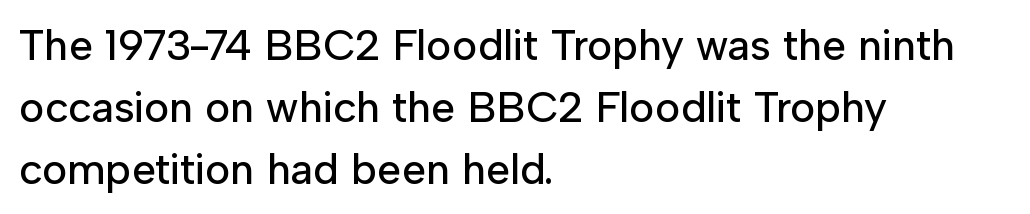
{"serif": "no", "italic": "no", "width": "normal", "stroke_contrast": "low", "x_height": "medium", "monospaced": "no", "underline": "no", "align": "left", "line_spacing": "normal", "line_spacing_ratio": 1.44, "letter_spacing": "normal", "letter_spacing_em": 0.0, "glyph_px": 43}
